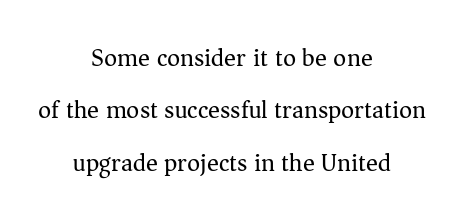
Q: Is the text bold? A: No.
Q: Is the text italic (slanted)? A: No, it is upright.
Q: Is the text underlined? A: No.
Q: How is the paragraph aligned? A: Centered.
Q: Is the spacing between letters normal or unusually wide? A: Normal.
Q: Is the spacing between lines tight, normal or loose? A: Loose.
